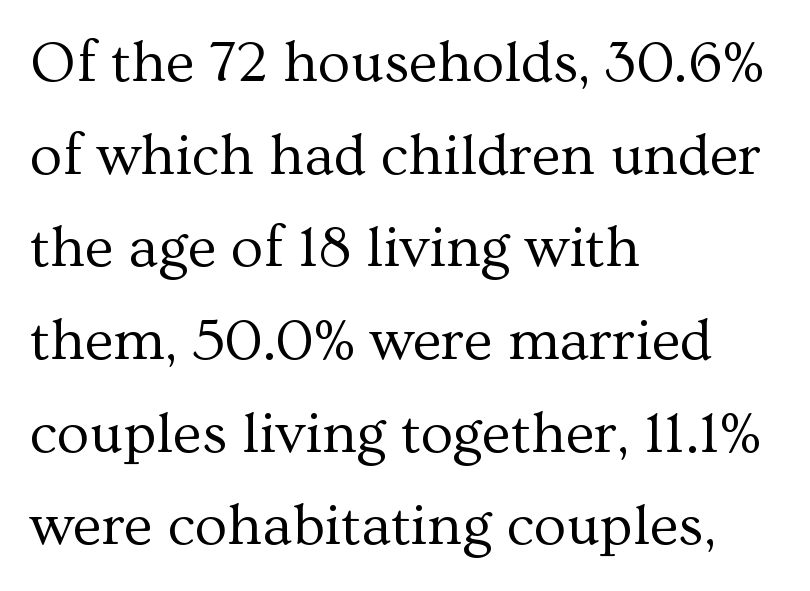
Q: Is the text bold? A: No.
Q: Is the text italic (slanted)? A: No, it is upright.
Q: Is the typeface a serif or a sans-serif typeface? A: Serif.
Q: Is the text underlined? A: No.
Q: How is the paragraph aligned? A: Left-aligned.
Q: Is the spacing between letters normal or unusually wide? A: Normal.
Q: Is the spacing between lines tight, normal or loose? A: Normal.
Q: Width (condensed, normal, or wide)? A: Normal.
Q: Stroke contrast? A: Medium.
Q: x-height? A: Medium.
Q: Monospaced? A: No.
